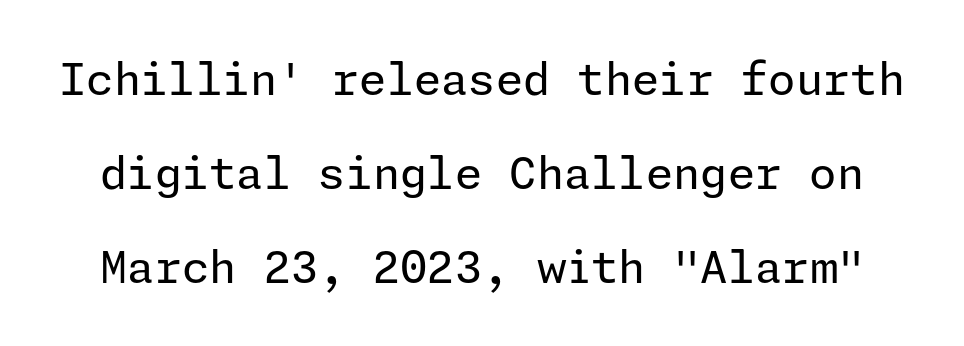
Q: Is the text bold? A: No.
Q: Is the text italic (slanted)? A: No, it is upright.
Q: Is the typeface a serif or a sans-serif typeface? A: Sans-serif.
Q: Is the text underlined? A: No.
Q: Is the spacing between letters normal or unusually wide? A: Normal.
Q: Is the spacing between lines tight, normal or loose? A: Loose.
Q: Width (condensed, normal, or wide)? A: Normal.
Q: Stroke contrast? A: Low.
Q: x-height? A: Medium.
